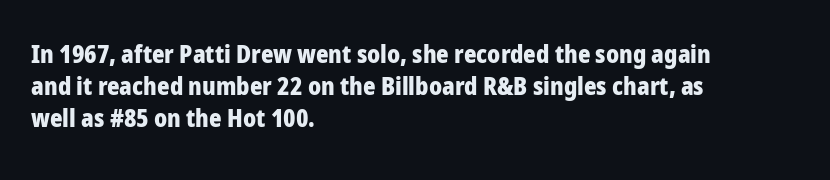
Heavy-handed strokes throughout: this text is bold. Ordinary non-slanted type is in use. The text block is weighted toward the left margin, trailing off unevenly rightward. Students, observe: this is what conventionally led text looks like. Students, note that the glyphs here touch the page at normal intervals. The words here are not underlined.
